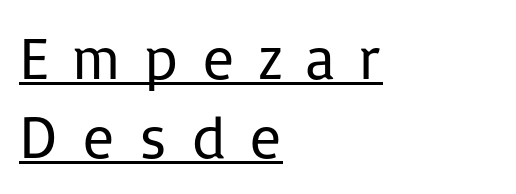
A continuous stroke trails under the words, as in a hyperlink. Letterform terminals end flat and unadorned throughout the passage. Varying glyph widths throughout — classic text-font behaviour. Heft: none added — not bold. Tall strokes in this sample are plumb rather than angled. Rows of type keep a routine distance in the vertical direction.
